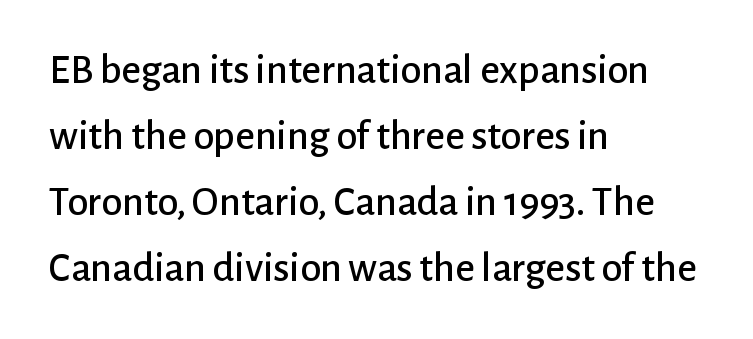
Q: Is the text italic (slanted)? A: No, it is upright.
Q: Is the typeface a serif or a sans-serif typeface? A: Sans-serif.
Q: Is the text underlined? A: No.
Q: How is the paragraph aligned? A: Left-aligned.
Q: Is the spacing between letters normal or unusually wide? A: Normal.
Q: Is the spacing between lines tight, normal or loose? A: Normal.
Q: Width (condensed, normal, or wide)? A: Normal.
Q: Stroke contrast? A: Low.
Q: x-height? A: Medium.
Q: Monospaced? A: No.
